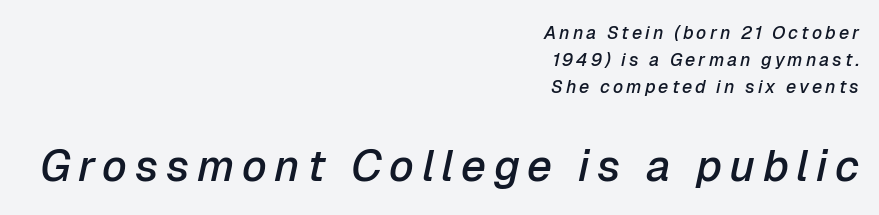
{"italic": "yes", "lean": "right", "slant_degrees": 12, "bold": "semi", "weight": "semibold", "width": "normal", "stroke_contrast": "low", "x_height": "medium", "monospaced": "no", "underline": "no", "align": "right", "line_spacing": "normal", "line_spacing_ratio": 1.5, "larger_block": "second", "size_ratio": 2.44, "glyph_px": 44}
